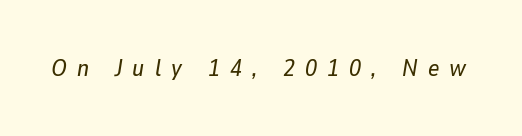
The image shows 24 px text type, italic (leaning right); set unusually wide letter spacing (+0.42 em), not underlined.
